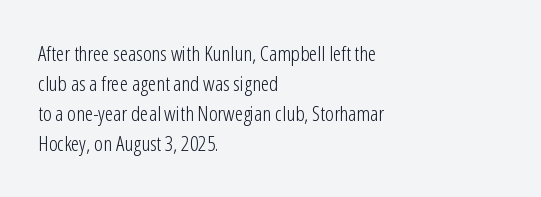
Compared with typical body copy, the letter spacing here is the same. The text block is weighted toward the left margin, trailing off unevenly rightward. The foot of each line stays bare and open. Evenly set lines give the paragraph a standard silhouette. Stroke thickness stays within the range of a standard reading face or lighter.
